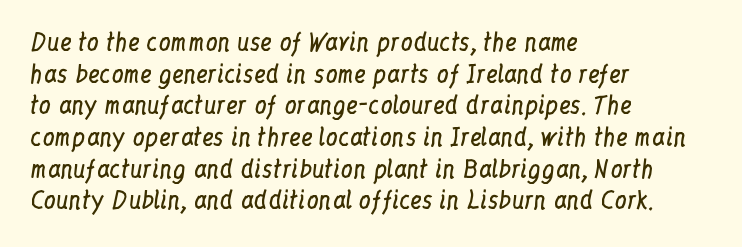
The image shows 24 px text type; set left-aligned, normal line spacing (1.32x), normal letter spacing, not underlined.
